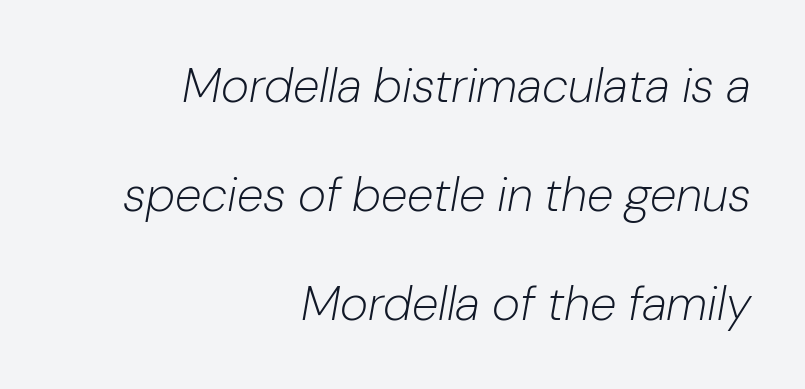
The image shows 48 px light type, italic (leaning right); set right-aligned, loose line spacing (2.27x), normal letter spacing, not underlined; low stroke contrast and a medium x-height.
